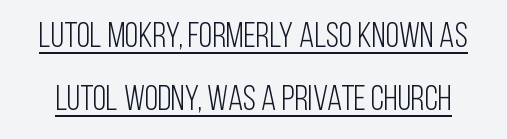
{"serif": "no", "italic": "no", "bold": "no", "weight": "light", "width": "condensed", "stroke_contrast": "low", "x_height": "large", "monospaced": "no", "underline": "yes", "line_spacing_ratio": 1.8, "letter_spacing": "normal", "letter_spacing_em": 0.0, "glyph_px": 35}
